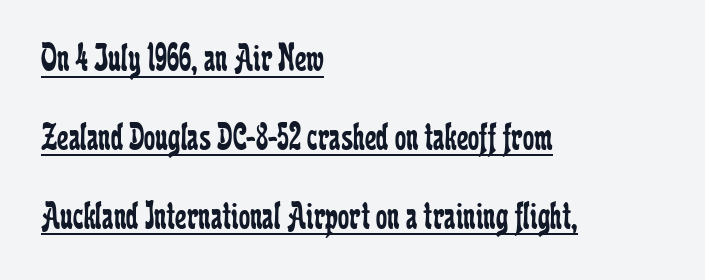
The image shows 40 px regular-weight, condensed serif type, upright; set left-aligned, loose line spacing (1.97x), normal letter spacing, underlined; low stroke contrast and a medium x-height.
